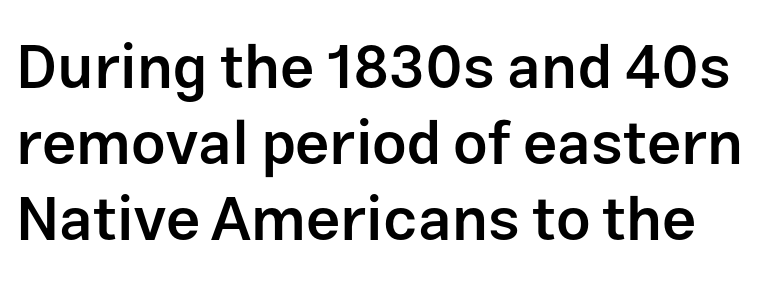
The image shows 61 px semibold sans-serif type, upright; set normal line spacing (1.25x), normal letter spacing, not underlined; low stroke contrast and a medium x-height.
